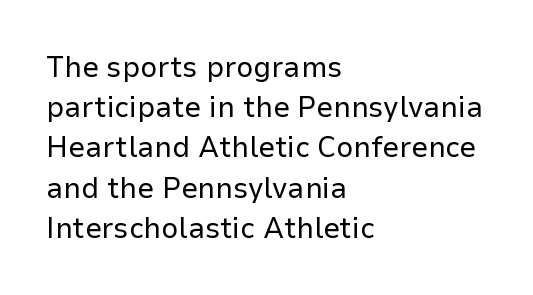
{"serif": "no", "italic": "no", "bold": "no", "weight": "regular", "width": "normal", "stroke_contrast": "low", "x_height": "medium", "monospaced": "no", "underline": "no", "align": "left", "line_spacing": "normal", "line_spacing_ratio": 1.34, "letter_spacing": "normal", "letter_spacing_em": 0.0, "glyph_px": 30}
